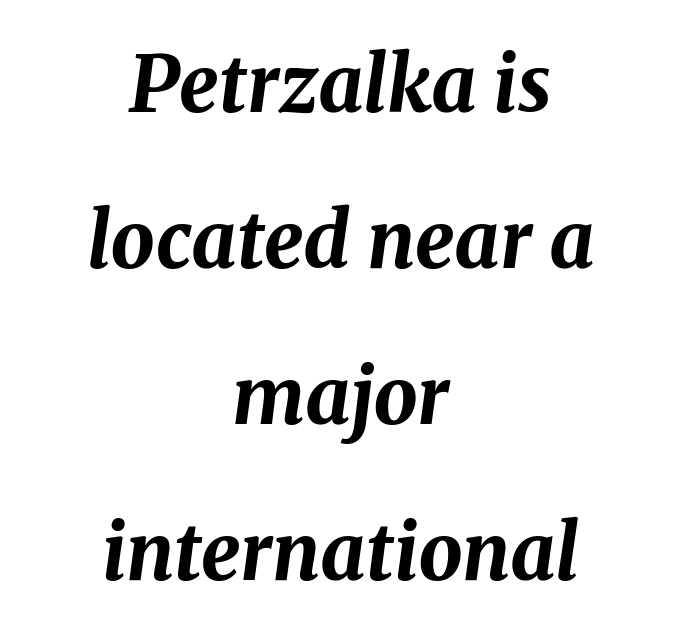
Q: Is the text bold? A: Yes.
Q: Is the text italic (slanted)? A: Yes, it leans right by about 8 degrees.
Q: Is the text underlined? A: No.
Q: How is the paragraph aligned? A: Centered.
Q: Is the spacing between letters normal or unusually wide? A: Normal.
Q: Is the spacing between lines tight, normal or loose? A: Loose.
Q: Width (condensed, normal, or wide)? A: Normal.
Q: Stroke contrast? A: Medium.
Q: x-height? A: Medium.
Q: Monospaced? A: No.
